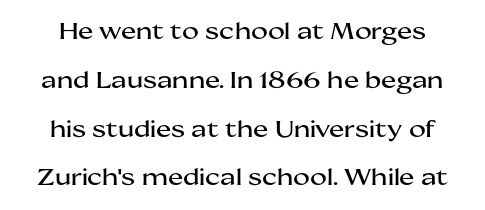
Unmarked baselines from the first word to the last. Posture: straight, roman, zero tilt. Honestly, the letter spacing is just normal — you wouldn't notice it. If you folded the block vertically in half, each line would mirror itself in length. A great deal of white space separates one row of letters from the next.
